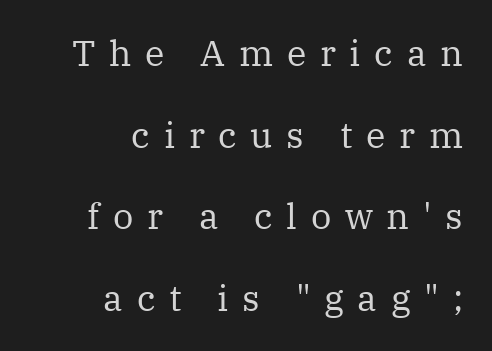
These lines stack with their right ends in a neat column. A bare baseline throughout the passage. The designer dialed line spacing up above the default. Think of a printed novel: that variable character pitch is what you see here. How are the letters spaced? Widely, with obvious added tracking.
